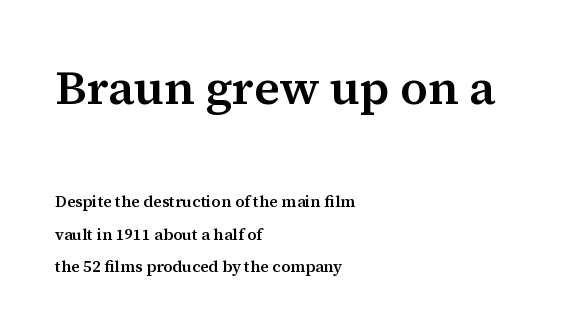
Size contrast runs from large at the top to small at the bottom. What stands out about the letter spacing? Nothing — it is the standard amount. Compared with a centered layout, this one pins lines to the left instead. If you measured baseline to baseline, you'd find a long distance. Rule under the text: the space is simply empty.
